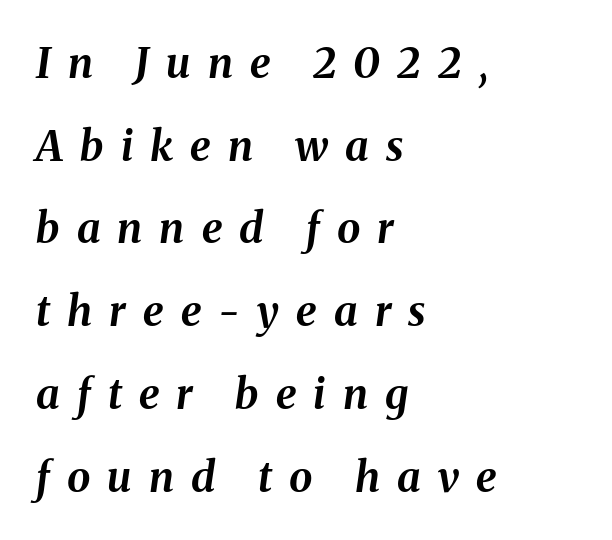
The space between consecutive lines is lavish. Is the letter spacing exaggerated? Yes — the characters are pushed far apart. Designer's note — italics engaged. Words float on clear page, feet unadorned. Casual observation: everything's shoved over to the left. Note the varied advance widths — an 'i' is clearly narrower than an 'm'.
